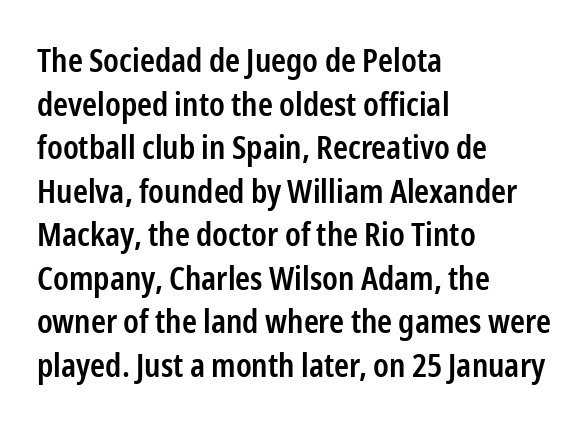
The image shows 32 px semibold, condensed sans-serif type, upright; set left-aligned, normal line spacing (1.36x), normal letter spacing, not underlined; low stroke contrast and a medium x-height.
